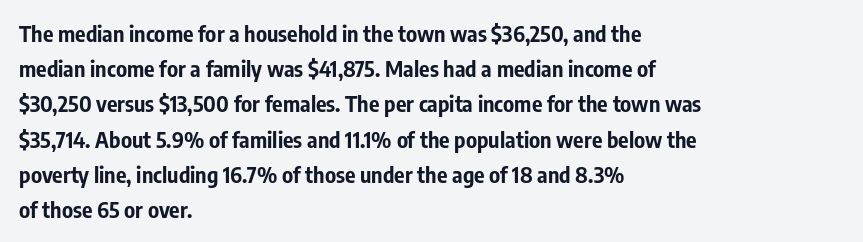
Every row of glyphs begins at an identical x-position on the left. Each word holds together tightly as a unit, with standard inter-letter gaps. What's the leading like? Ordinary, nothing unusual. Nope, not italic — everything's standing straight. The space directly below the letters is spotless.
